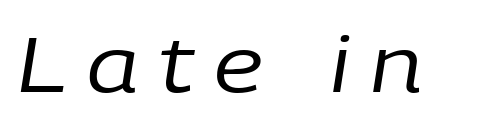
Compared with a typical body face, this is equally light or lighter still. This sample uses expanded letter spacing, leaving extra air between glyphs. This rendering features lettering with no underline. Is this a fixed-width face? No — the glyphs have proportional, varying widths. Quick note: italic.
